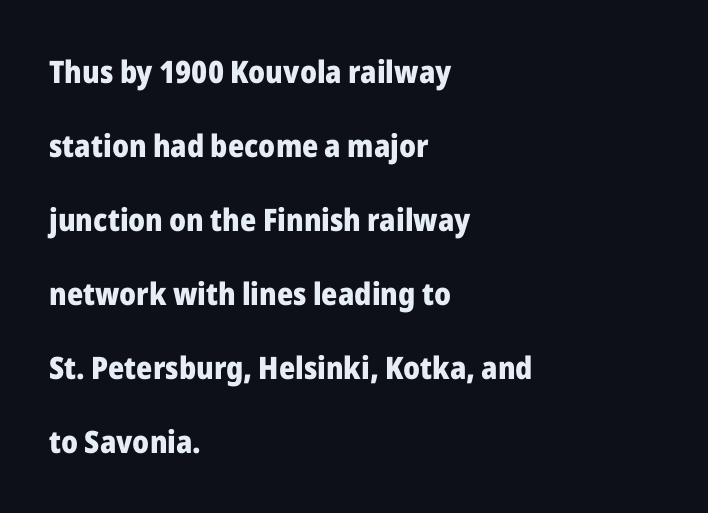
The image shows 31 px heavy sans-serif type, upright; set left-aligned, loose line spacing (2.39x), normal letter spacing, not underlined; low stroke contrast and a medium x-height.
